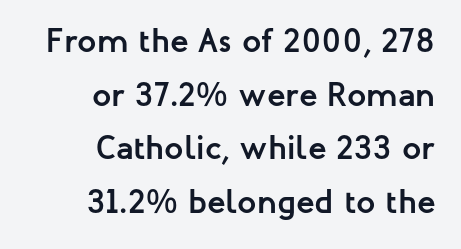
Q: Is the text bold? A: Yes.
Q: Is the text italic (slanted)? A: No, it is upright.
Q: Is the typeface a serif or a sans-serif typeface? A: Sans-serif.
Q: Is the text underlined? A: No.
Q: How is the paragraph aligned? A: Right-aligned.
Q: Is the spacing between letters normal or unusually wide? A: Normal.
Q: Is the spacing between lines tight, normal or loose? A: Normal.
Q: Width (condensed, normal, or wide)? A: Normal.
Q: Stroke contrast? A: Low.
Q: x-height? A: Medium.
Q: Monospaced? A: No.
